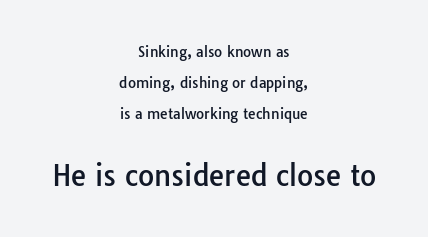
Q: Is the text italic (slanted)? A: No, it is upright.
Q: Is the typeface a serif or a sans-serif typeface? A: Sans-serif.
Q: Is the text underlined? A: No.
Q: How is the paragraph aligned? A: Centered.
Q: Is the spacing between letters normal or unusually wide? A: Normal.
Q: Is the spacing between lines tight, normal or loose? A: Loose.
Q: Which block of text is set in a larger size, the first (top) or the second (bottom)? A: The second (bottom) one.
Q: Width (condensed, normal, or wide)? A: Normal.
Q: Stroke contrast? A: Low.
Q: x-height? A: Medium.
Q: Monospaced? A: No.
